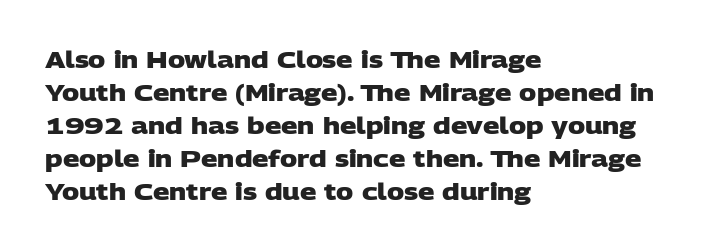
Q: Is the text bold? A: Yes.
Q: Is the text underlined? A: No.
Q: How is the paragraph aligned? A: Left-aligned.
Q: Is the spacing between letters normal or unusually wide? A: Normal.
Q: Is the spacing between lines tight, normal or loose? A: Normal.
